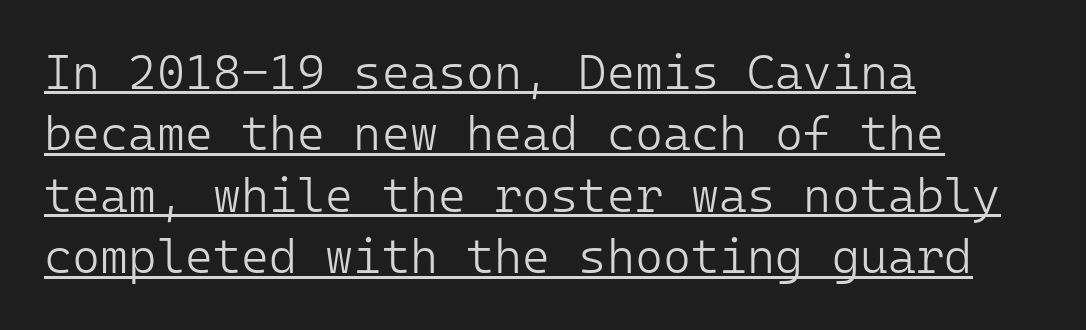
Q: Is the text bold? A: No.
Q: Is the text italic (slanted)? A: No, it is upright.
Q: Is the typeface a serif or a sans-serif typeface? A: Sans-serif.
Q: Is the text underlined? A: Yes.
Q: How is the paragraph aligned? A: Left-aligned.
Q: Is the spacing between letters normal or unusually wide? A: Normal.
Q: Is the spacing between lines tight, normal or loose? A: Normal.
Q: Width (condensed, normal, or wide)? A: Normal.
Q: Stroke contrast? A: Low.
Q: x-height? A: Medium.
Q: Monospaced? A: Yes.
